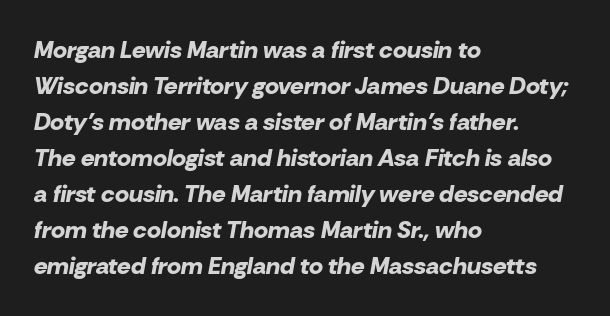
{"italic": "yes", "lean": "right", "slant_degrees": 10, "bold": "yes", "underline": "no", "align": "left", "line_spacing": "normal", "line_spacing_ratio": 1.5, "letter_spacing": "normal", "letter_spacing_em": 0.0, "glyph_px": 24}
